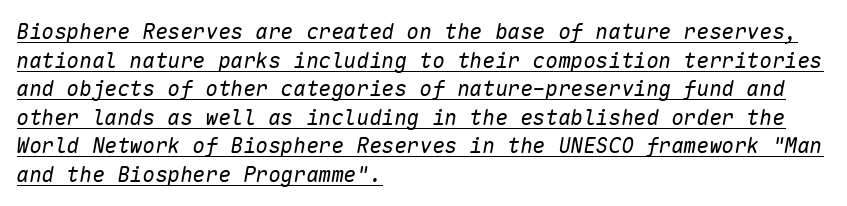
Q: Is the text bold? A: No.
Q: Is the text italic (slanted)? A: Yes, it leans right by about 10 degrees.
Q: Is the text underlined? A: Yes.
Q: How is the paragraph aligned? A: Left-aligned.
Q: Is the spacing between letters normal or unusually wide? A: Normal.
Q: Is the spacing between lines tight, normal or loose? A: Normal.
